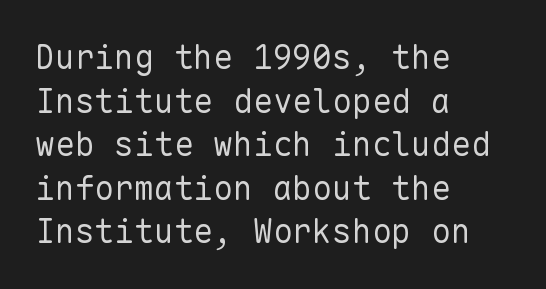
Is this a fixed-width face? Yes — each glyph sits in an identical cell. Is the stroke heavy? The answer is a plain regular-or-lighter. Vertical spacing — default. Is the block centered? No — it sits flush against the left margin. In terms of posture, this sample is upright.
